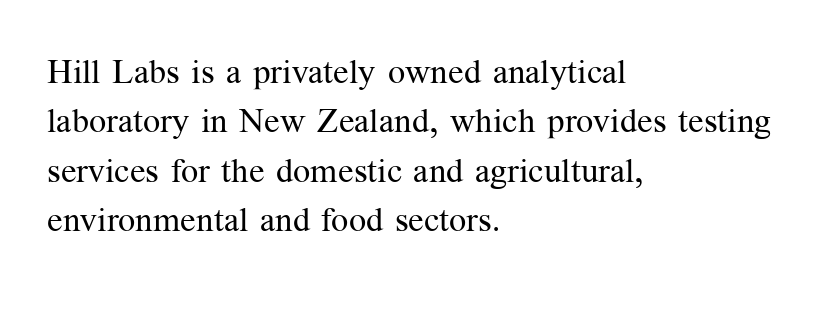
Q: Is the text bold? A: No.
Q: Is the text italic (slanted)? A: No, it is upright.
Q: Is the typeface a serif or a sans-serif typeface? A: Serif.
Q: Is the text underlined? A: No.
Q: How is the paragraph aligned? A: Left-aligned.
Q: Is the spacing between letters normal or unusually wide? A: Normal.
Q: Is the spacing between lines tight, normal or loose? A: Normal.
Q: Width (condensed, normal, or wide)? A: Normal.
Q: Stroke contrast? A: Medium.
Q: x-height? A: Medium.
Q: Monospaced? A: No.
